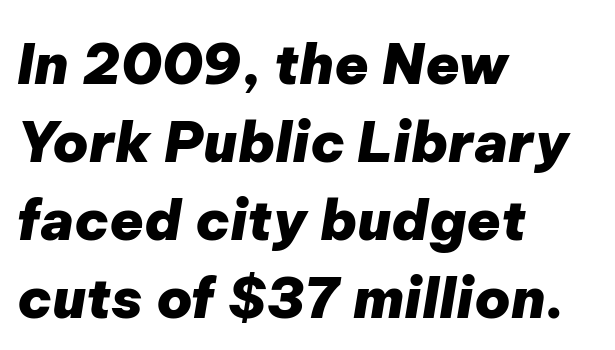
Vertically, the passage feels balanced, rows spaced as you'd expect. Short and long lines alike share a common starting point at left. In terms of weight, the rendering is a true, heavy bold. A typesetter would call this proportional, since set widths differ per character. The space directly below the letters is spotless.
